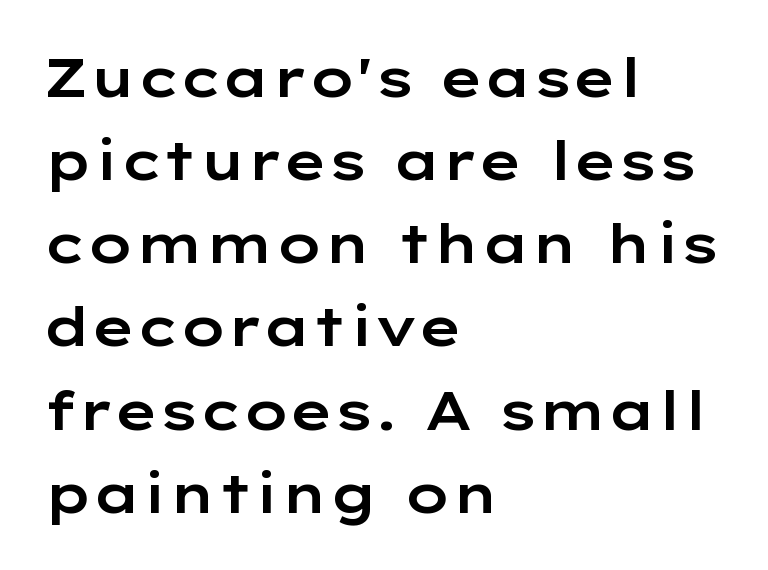
The image shows 54 px wide sans-serif type, upright; set left-aligned, normal line spacing (1.54x), normal letter spacing, not underlined; low stroke contrast and a medium x-height.
